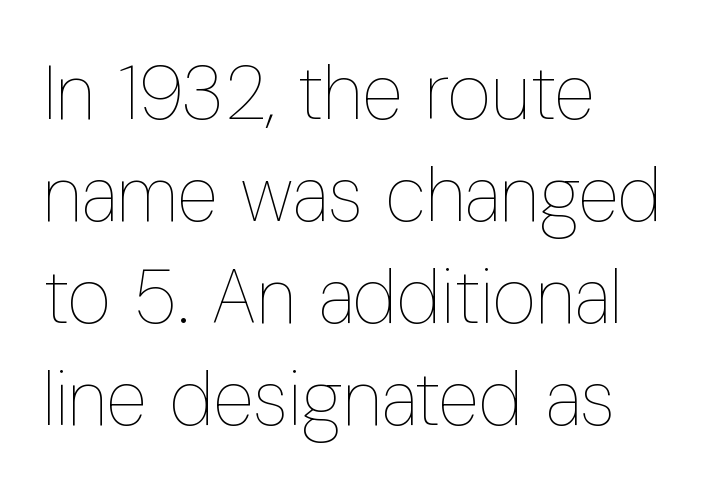
Q: Is the text bold? A: No.
Q: Is the text italic (slanted)? A: No, it is upright.
Q: Is the text underlined? A: No.
Q: How is the paragraph aligned? A: Left-aligned.
Q: Is the spacing between letters normal or unusually wide? A: Normal.
Q: Is the spacing between lines tight, normal or loose? A: Normal.
Q: Width (condensed, normal, or wide)? A: Condensed.
Q: Stroke contrast? A: Low.
Q: x-height? A: Medium.
Q: Monospaced? A: No.
